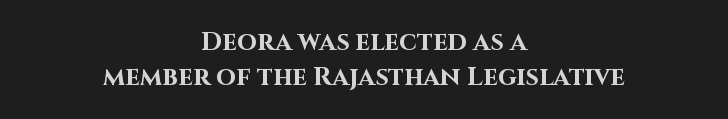
{"italic": "no", "bold": "yes", "underline": "no", "align": "center", "line_spacing": "normal", "line_spacing_ratio": 1.33, "letter_spacing": "normal", "letter_spacing_em": 0.0, "glyph_px": 26}
